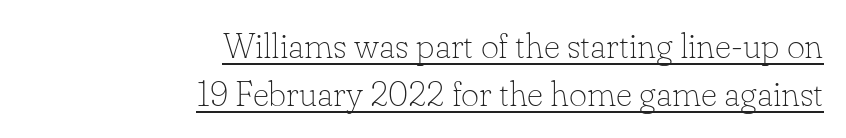
The image shows 35 px thin serif type, upright; set right-aligned, normal line spacing (1.37x), normal letter spacing, underlined; low stroke contrast and a small x-height.
